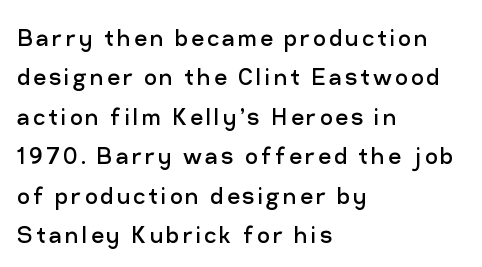
The image shows 28 px regular-weight sans-serif type, upright; set left-aligned, normal line spacing (1.41x), not underlined; low stroke contrast and a medium x-height.
